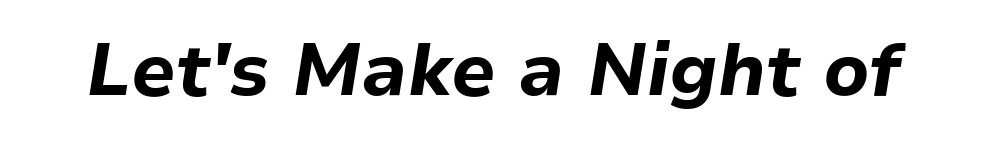
Looks like regular typesetting: each glyph gets only the width it needs. Letter spacing: default. Descenders are the only things crossing below the line. These lines carry a lot of weight — the face is fully bold. These lines were composed using italics.
